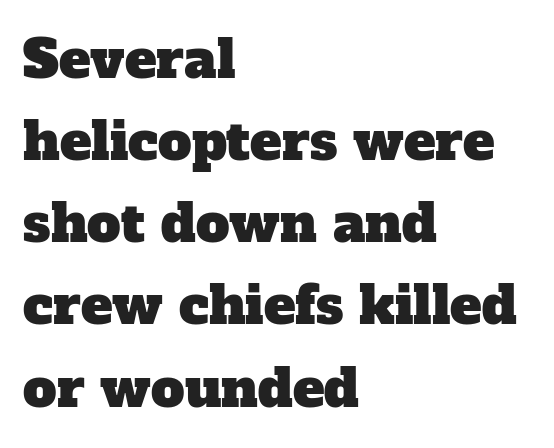
Does the type have serifs? Yes, each stem ends in a small foot. Each letter keeps its own natural width here, so spacing adapts to shape. The passage shown stacks its lines at a standard gap. How are the letters spaced? Ordinarily, with no added tracking. Words float on clear page, feet unadorned. The ragged edge is on the right, which tells us the setting is flush left.
